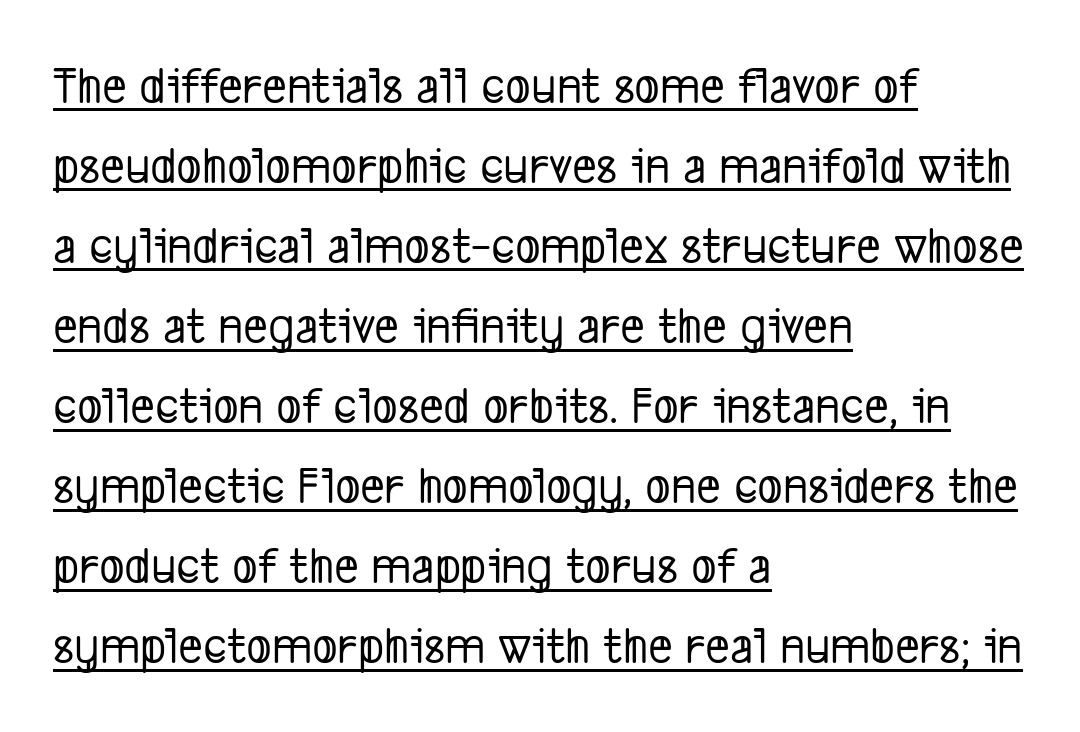
The image shows 53 px condensed sans-serif type; set left-aligned, normal line spacing (1.51x), normal letter spacing, underlined; low stroke contrast and a medium x-height.
